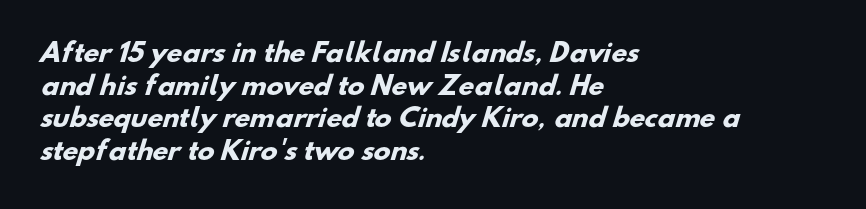
Letter spacing: default. The font is running at its bold setting. The rows are spaced the way most documents space them. Only glyphs here, with clear space below each row.
